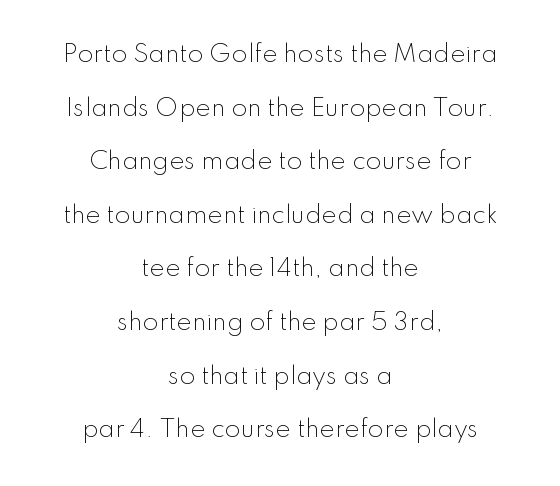
Q: Is the text bold? A: No.
Q: Is the text italic (slanted)? A: No, it is upright.
Q: Is the text underlined? A: No.
Q: How is the paragraph aligned? A: Centered.
Q: Is the spacing between letters normal or unusually wide? A: Normal.
Q: Is the spacing between lines tight, normal or loose? A: Loose.
